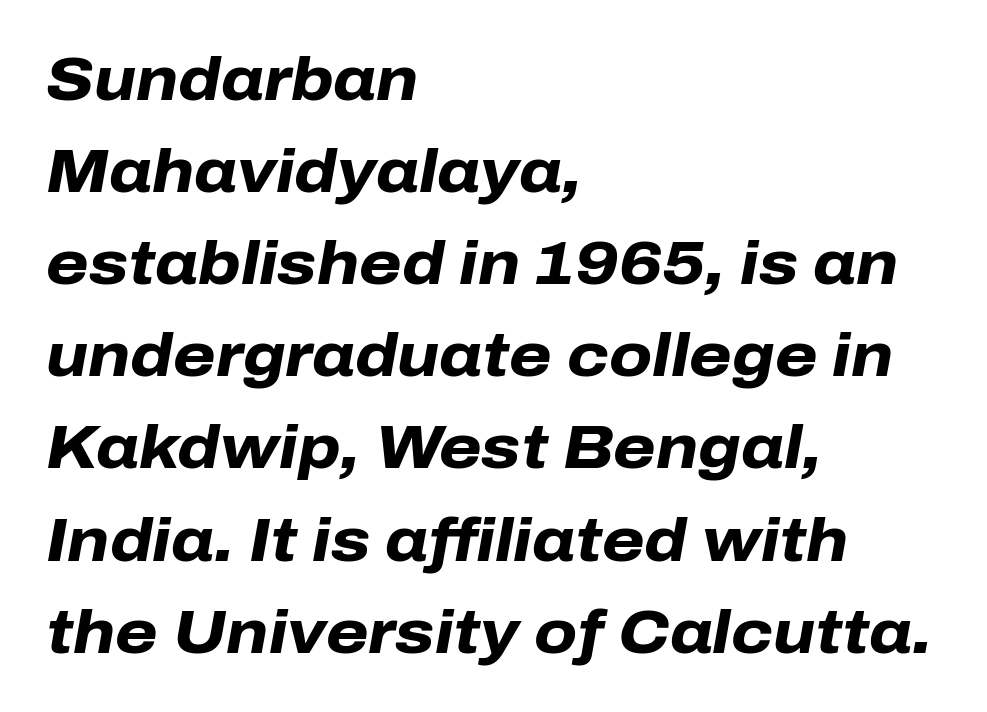
Q: Is the text bold? A: Yes.
Q: Is the text italic (slanted)? A: Yes, it leans right by about 10 degrees.
Q: Is the text underlined? A: No.
Q: How is the paragraph aligned? A: Left-aligned.
Q: Is the spacing between letters normal or unusually wide? A: Normal.
Q: Is the spacing between lines tight, normal or loose? A: Normal.
Q: Width (condensed, normal, or wide)? A: Normal.
Q: Stroke contrast? A: Low.
Q: x-height? A: Medium.
Q: Monospaced? A: No.
